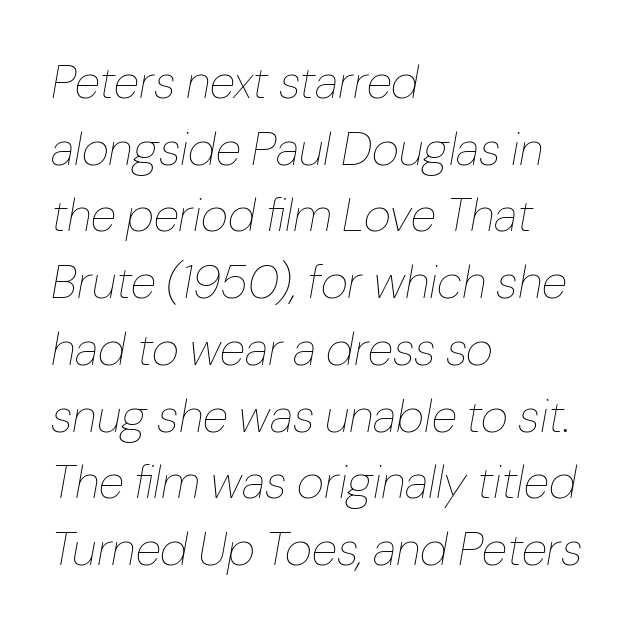
The face used here has a pronounced slope to its letters. The line-height multiplier appears to be the usual default. This rendering leaves character spacing at its baseline value. Short and long lines alike share a common starting point at left. The face used here is proportionally spaced, like ordinary book or web type. The glyphs are unaccompanied by any horizontal stroke below them.
